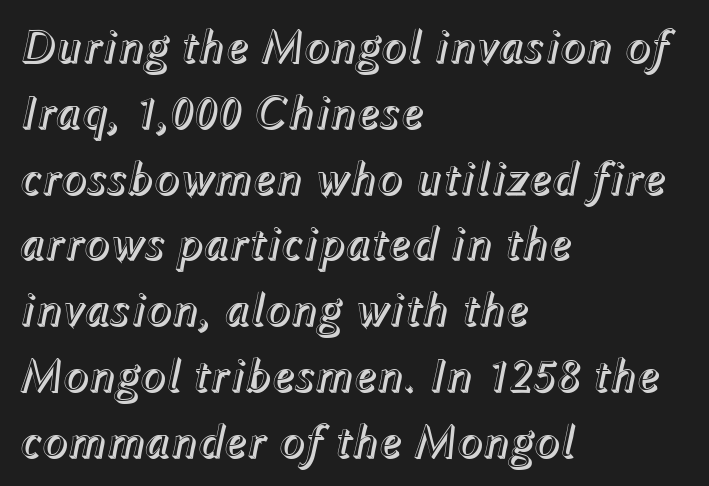
The image shows 48 px text type, italic (leaning right); set left-aligned, normal line spacing (1.37x), normal letter spacing, not underlined; a medium x-height.
